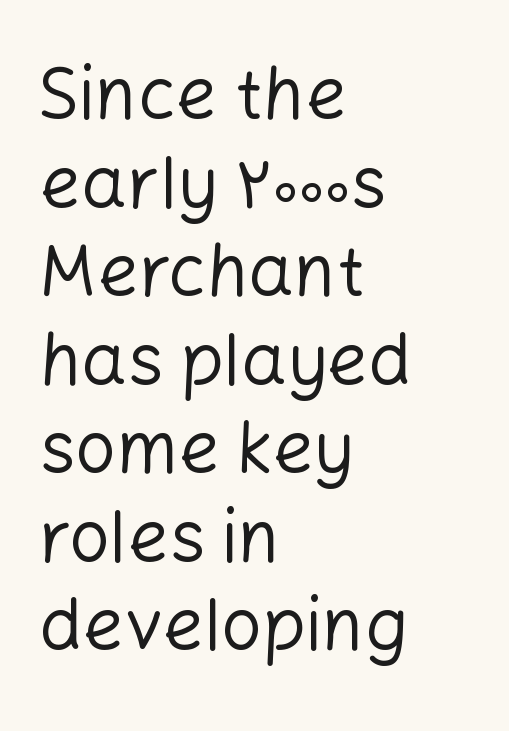
Q: Is the text bold? A: No.
Q: Is the text italic (slanted)? A: No, it is upright.
Q: Is the typeface a serif or a sans-serif typeface? A: Sans-serif.
Q: Is the text underlined? A: No.
Q: How is the paragraph aligned? A: Left-aligned.
Q: Is the spacing between letters normal or unusually wide? A: Normal.
Q: Width (condensed, normal, or wide)? A: Normal.
Q: Stroke contrast? A: Low.
Q: x-height? A: Medium.
Q: Monospaced? A: No.
